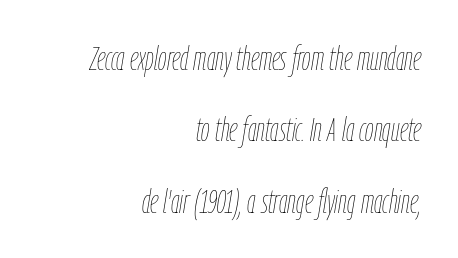
Q: Is the text bold? A: No.
Q: Is the text italic (slanted)? A: Yes, it leans right by about 9 degrees.
Q: Is the text underlined? A: No.
Q: How is the paragraph aligned? A: Right-aligned.
Q: Is the spacing between letters normal or unusually wide? A: Normal.
Q: Is the spacing between lines tight, normal or loose? A: Loose.
Q: Width (condensed, normal, or wide)? A: Condensed.
Q: Stroke contrast? A: Low.
Q: x-height? A: Medium.
Q: Monospaced? A: No.
